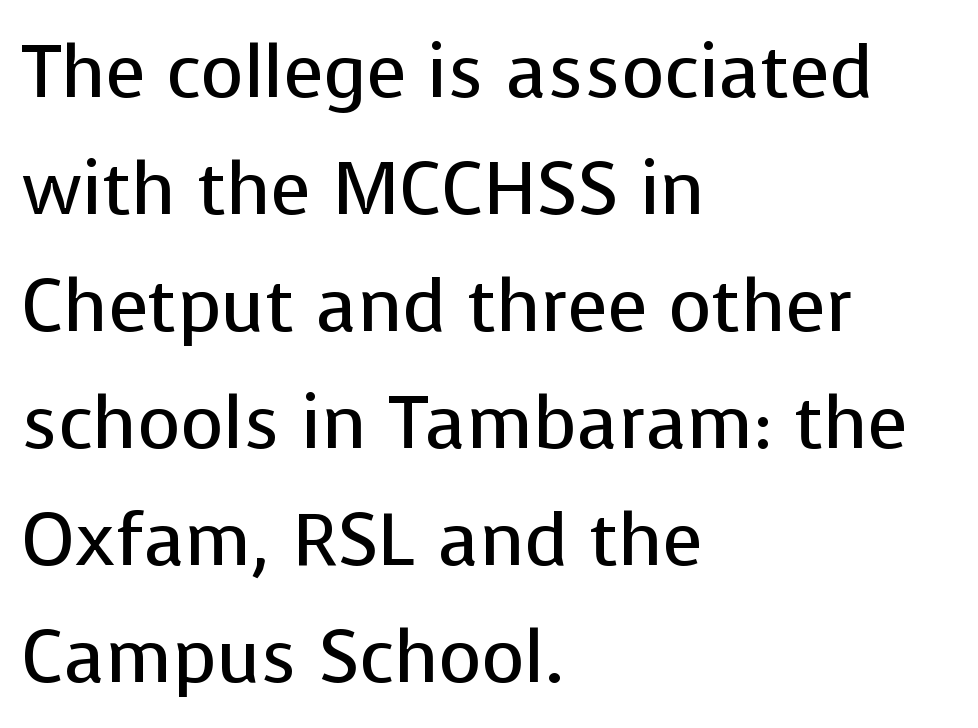
The characters display no serif detailing; their extremities are plain. In terms of letterspacing, this is plain default setting. In terms of posture, this sample is upright. No word sits above an underline. Where is the straight margin? On the left.
